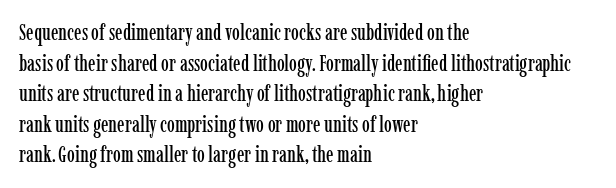
Q: Is the text italic (slanted)? A: No, it is upright.
Q: Is the text underlined? A: No.
Q: How is the paragraph aligned? A: Left-aligned.
Q: Is the spacing between letters normal or unusually wide? A: Normal.
Q: Is the spacing between lines tight, normal or loose? A: Normal.
